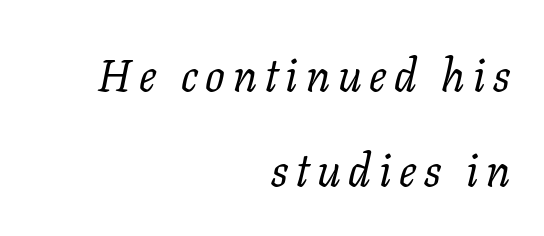
{"serif": "yes", "italic": "yes", "lean": "right", "slant_degrees": 11, "bold": "no", "weight": "regular", "width": "normal", "stroke_contrast": "low", "x_height": "medium", "monospaced": "no", "underline": "no", "align": "right", "line_spacing": "loose", "line_spacing_ratio": 2.07, "glyph_px": 46}
